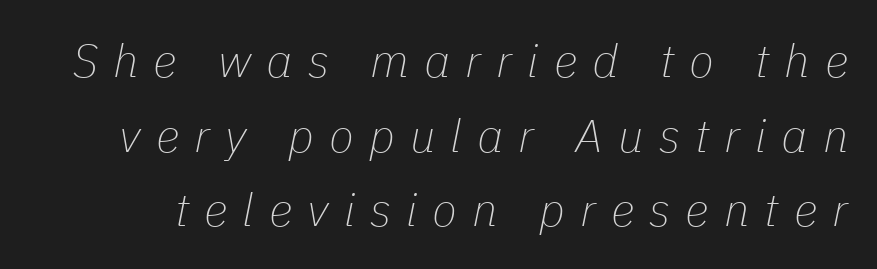
The space beneath each line is pristine and unruled. The rendering uses natural spacing where letterforms have individual widths. Reading down the column, the eye jumps a familiar distance to each next line. Look at the tracking — it's clearly loosened, letters drifting apart. No heavy texture on the line: the type isn't bold.
